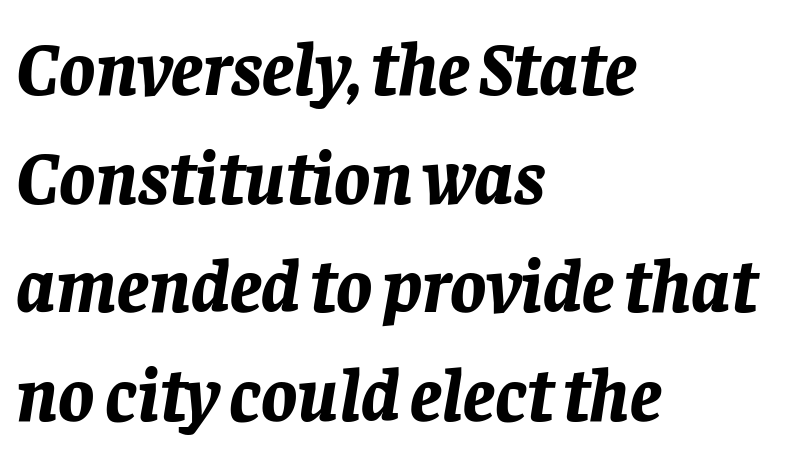
The image shows 75 px bold type, italic (leaning right); set left-aligned, normal line spacing (1.45x), normal letter spacing, not underlined; low stroke contrast and a large x-height.
